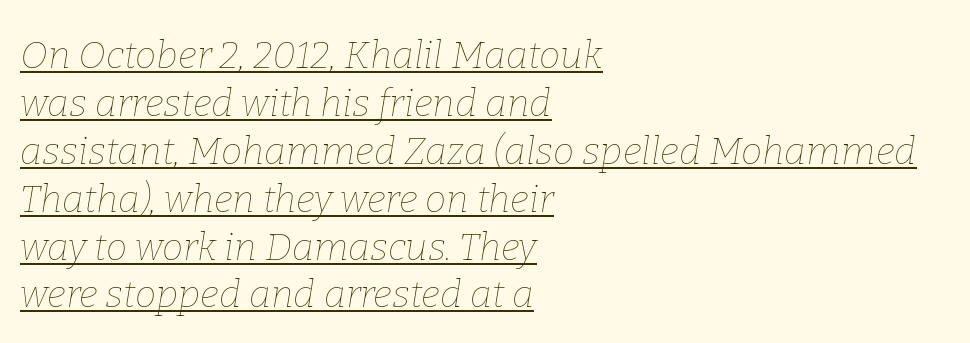
Q: Is the text bold? A: No.
Q: Is the text italic (slanted)? A: Yes, it leans right by about 9 degrees.
Q: Is the text underlined? A: Yes.
Q: How is the paragraph aligned? A: Left-aligned.
Q: Is the spacing between letters normal or unusually wide? A: Normal.
Q: Is the spacing between lines tight, normal or loose? A: Normal.
Q: Width (condensed, normal, or wide)? A: Normal.
Q: Stroke contrast? A: Low.
Q: x-height? A: Medium.
Q: Monospaced? A: No.
